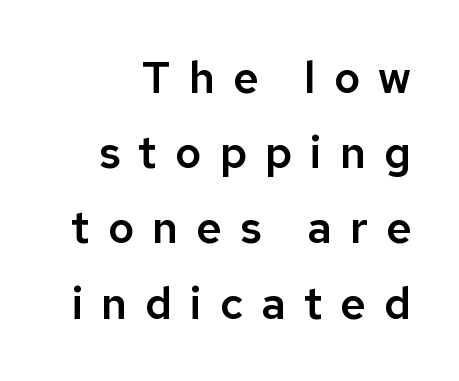
{"serif": "no", "italic": "no", "width": "normal", "stroke_contrast": "low", "x_height": "medium", "monospaced": "no", "underline": "no", "line_spacing_ratio": 1.71, "letter_spacing": "wide", "letter_spacing_em": 0.41, "glyph_px": 44}
